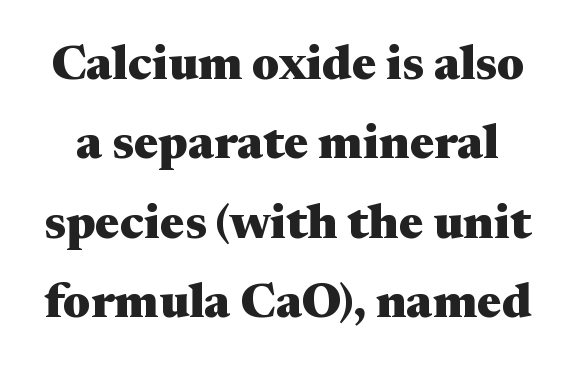
{"serif": "yes", "italic": "no", "bold": "yes", "weight": "heavy", "width": "wide", "stroke_contrast": "medium", "x_height": "medium", "monospaced": "no", "underline": "no", "line_spacing": "normal", "line_spacing_ratio": 1.62, "letter_spacing": "normal", "letter_spacing_em": 0.0, "glyph_px": 49}
